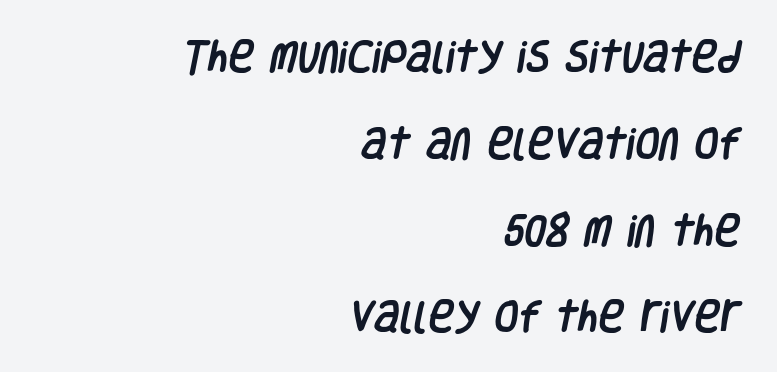
{"serif": "no", "width": "condensed", "stroke_contrast": "low", "x_height": "large", "monospaced": "no", "underline": "no", "align": "right", "line_spacing": "loose", "line_spacing_ratio": 2.48, "letter_spacing": "normal", "letter_spacing_em": 0.0, "glyph_px": 35}
